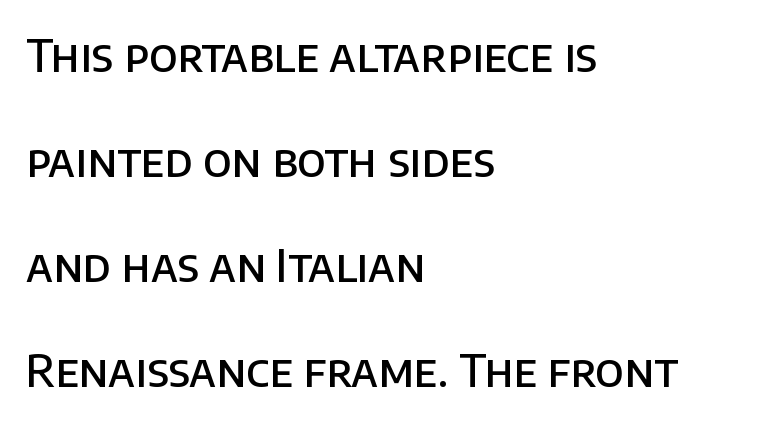
The designer dialed line spacing up above the default. Honestly, there is no underline to notice here at all. A typesetter would label this face a sans. A bit beefed up — I'd call it semibold rather than bold. Line starts are locked; line ends wander.
